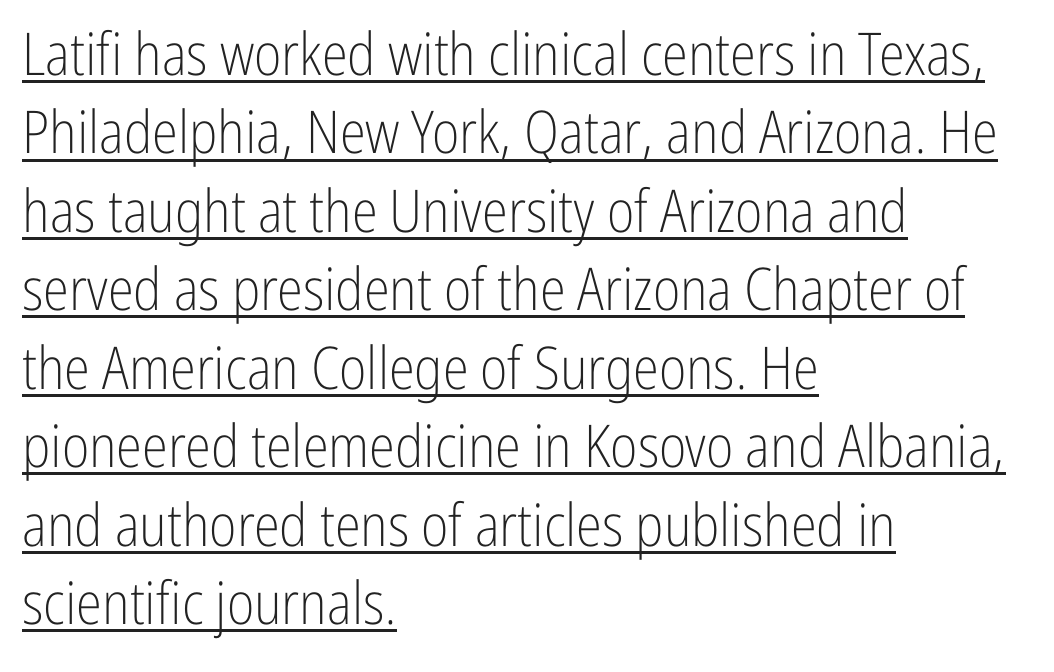
The ragged edge is on the right, which tells us the setting is flush left. The strokes are not fattened; the text isn't bold. Glyph-to-glyph distance matches everyday printed text. No italicization has been applied; the sample stays upright.
